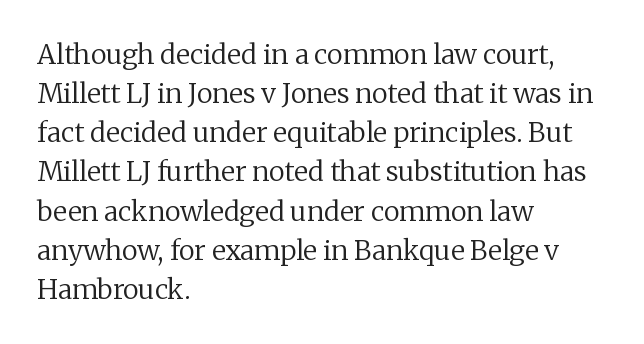
The image shows 27 px text type, upright; set left-aligned, normal line spacing (1.45x), normal letter spacing, not underlined.
